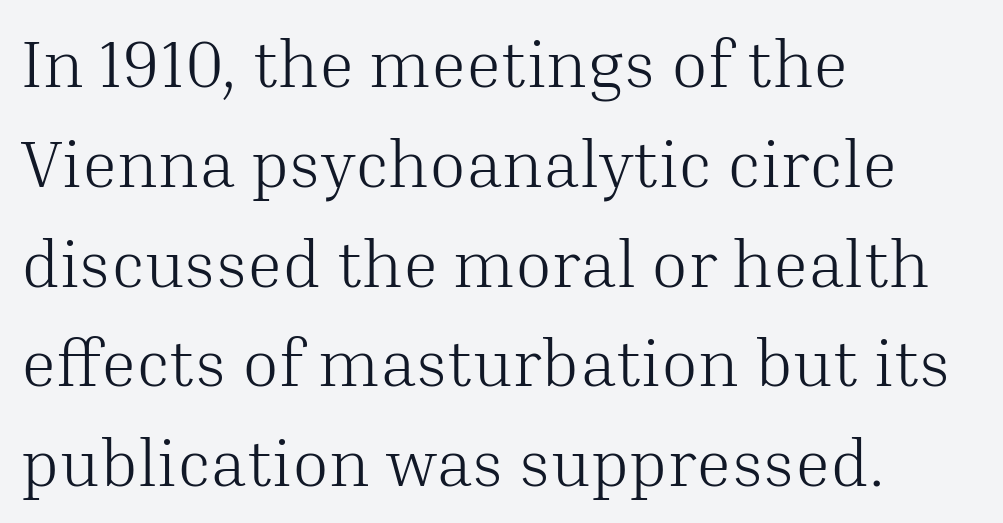
Nothing heavy about these letters — not bold at all. The face used here is seriffed, in the tradition of book romans. Proportional: the letters do not fall into vertical columns. Letters rest on an invisible, unmarked baseline.
